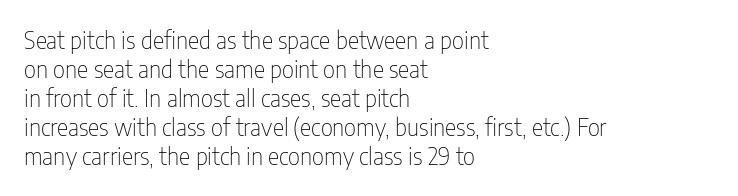
{"italic": "no", "bold": "no", "underline": "no", "align": "left", "line_spacing_ratio": 1.21, "letter_spacing": "normal", "letter_spacing_em": 0.0, "glyph_px": 24}
